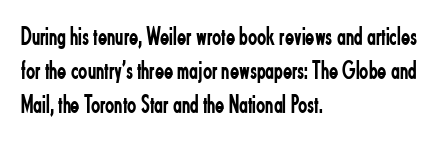
Q: Is the text bold? A: No.
Q: Is the text italic (slanted)? A: No, it is upright.
Q: Is the text underlined? A: No.
Q: How is the paragraph aligned? A: Left-aligned.
Q: Is the spacing between letters normal or unusually wide? A: Normal.
Q: Is the spacing between lines tight, normal or loose? A: Normal.
